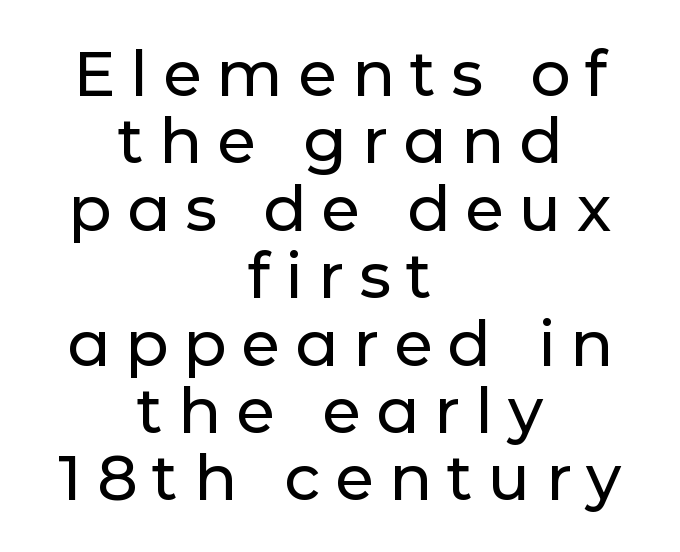
{"serif": "no", "italic": "no", "width": "normal", "stroke_contrast": "low", "x_height": "medium", "monospaced": "no", "underline": "no", "align": "center", "line_spacing": "tight", "line_spacing_ratio": 1.07, "letter_spacing": "wide", "letter_spacing_em": 0.24, "glyph_px": 63}
